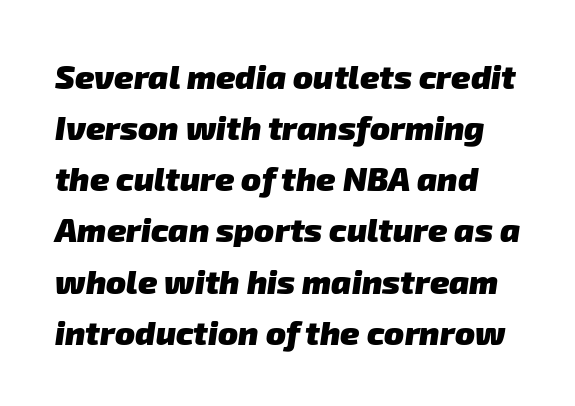
The image shows 33 px heavy sans-serif type; set normal line spacing (1.55x), normal letter spacing, not underlined; low stroke contrast and a medium x-height.
